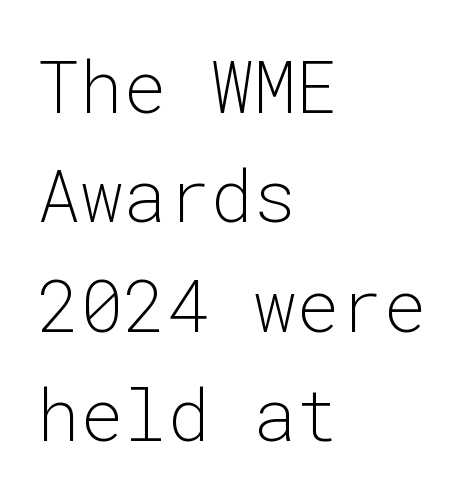
Tracking value appears to be zero — textbook default spacing. Font category for this specimen: sans-serif. This is not heavy type; no bold has been used. A typesetter would call this monospace, since all characters share one set width.
